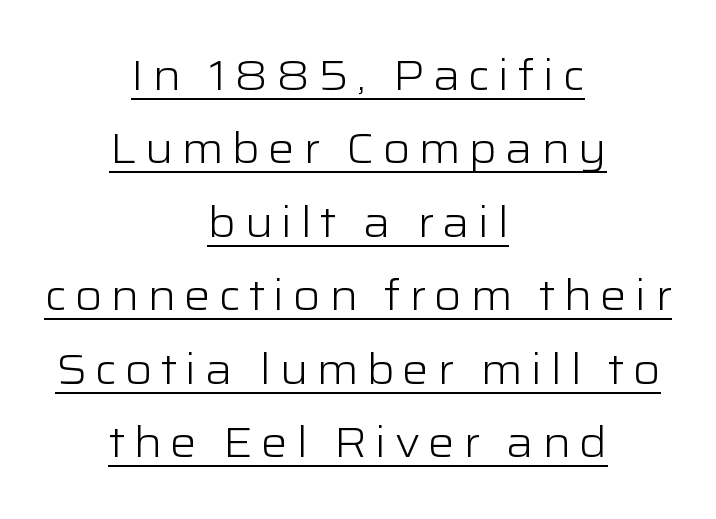
Q: Is the text bold? A: No.
Q: Is the text italic (slanted)? A: No, it is upright.
Q: Is the typeface a serif or a sans-serif typeface? A: Sans-serif.
Q: Is the text underlined? A: Yes.
Q: How is the paragraph aligned? A: Centered.
Q: Width (condensed, normal, or wide)? A: Wide.
Q: Stroke contrast? A: Low.
Q: x-height? A: Medium.
Q: Monospaced? A: No.
